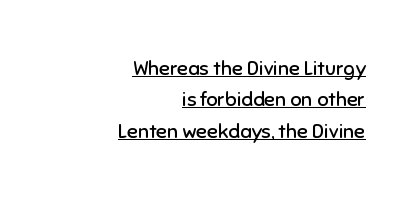
Q: Is the text bold? A: No.
Q: Is the text italic (slanted)? A: No, it is upright.
Q: Is the text underlined? A: Yes.
Q: How is the paragraph aligned? A: Right-aligned.
Q: Is the spacing between letters normal or unusually wide? A: Normal.
Q: Is the spacing between lines tight, normal or loose? A: Normal.
